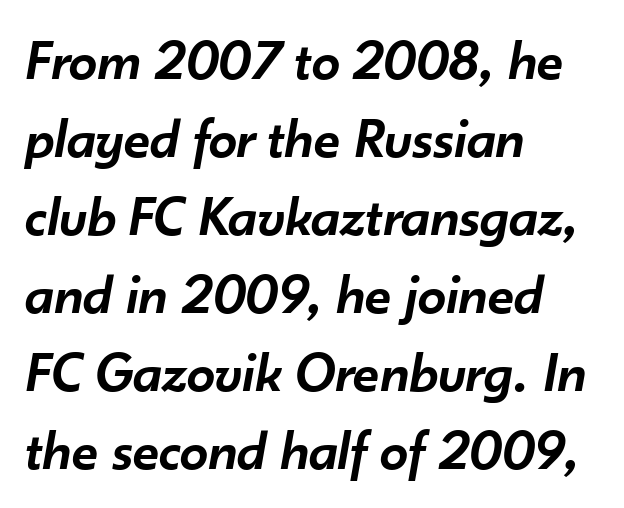
The image shows 57 px semibold type, italic (leaning right); set left-aligned, normal line spacing (1.37x), normal letter spacing, not underlined; low stroke contrast and a small x-height.
